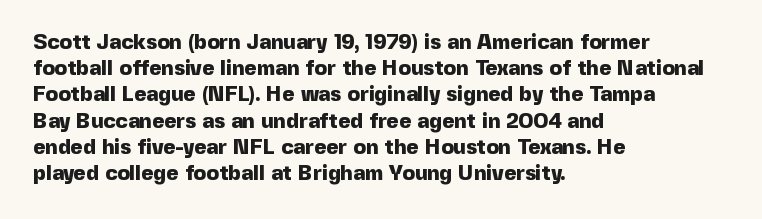
{"italic": "no", "bold": "yes", "underline": "no", "align": "left", "line_spacing": "normal", "line_spacing_ratio": 1.25, "letter_spacing": "normal", "letter_spacing_em": 0.0, "glyph_px": 21}
